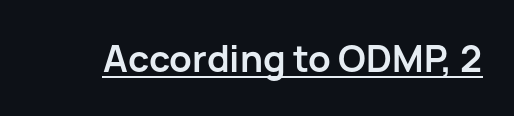
The image shows 37 px semibold sans-serif type, upright; set normal letter spacing, underlined; low stroke contrast and a medium x-height.
